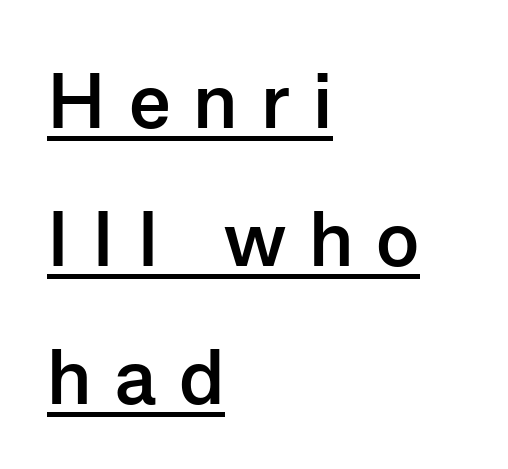
{"serif": "no", "italic": "no", "bold": "yes", "weight": "semibold", "width": "normal", "stroke_contrast": "low", "x_height": "medium", "monospaced": "no", "underline": "yes", "align": "left", "line_spacing_ratio": 1.75, "letter_spacing": "wide", "letter_spacing_em": 0.29, "glyph_px": 79}
